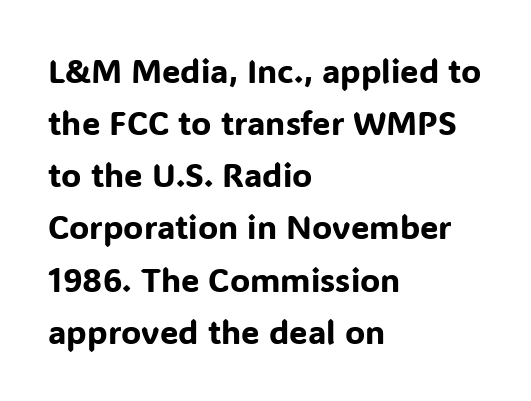
{"serif": "no", "italic": "no", "width": "normal", "stroke_contrast": "low", "x_height": "medium", "monospaced": "no", "underline": "no", "align": "left", "line_spacing": "normal", "line_spacing_ratio": 1.58, "letter_spacing": "normal", "letter_spacing_em": 0.0, "glyph_px": 33}
